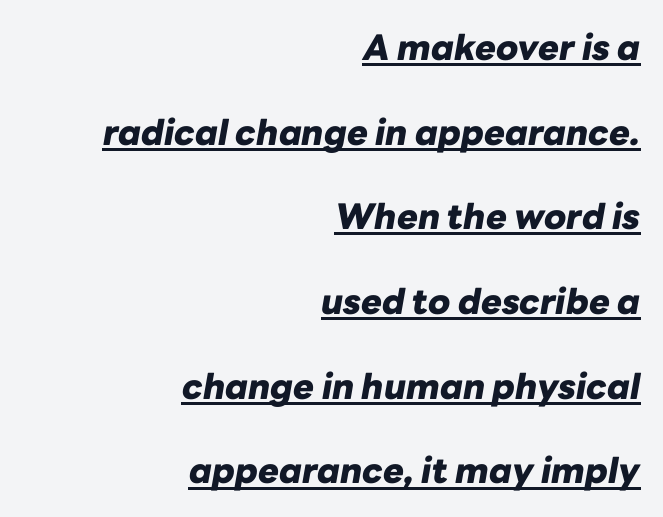
The image shows 35 px heavy type, italic (leaning right); set right-aligned, loose line spacing (2.42x), normal letter spacing, underlined; low stroke contrast and a medium x-height.
